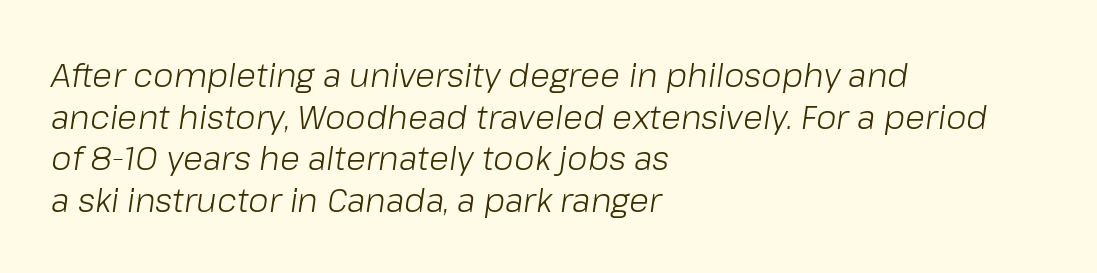
Q: Is the text bold? A: No.
Q: Is the text italic (slanted)? A: Yes, it leans right by about 8 degrees.
Q: Is the text underlined? A: No.
Q: How is the paragraph aligned? A: Left-aligned.
Q: Is the spacing between letters normal or unusually wide? A: Normal.
Q: Is the spacing between lines tight, normal or loose? A: Normal.
Q: Width (condensed, normal, or wide)? A: Normal.
Q: Stroke contrast? A: Low.
Q: x-height? A: Medium.
Q: Monospaced? A: No.
